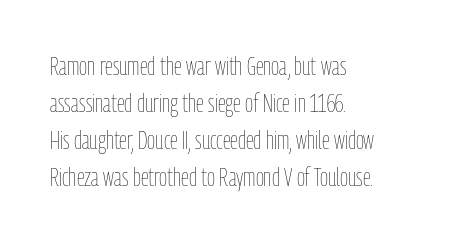
Q: Is the text bold? A: No.
Q: Is the text italic (slanted)? A: No, it is upright.
Q: Is the text underlined? A: No.
Q: How is the paragraph aligned? A: Left-aligned.
Q: Is the spacing between letters normal or unusually wide? A: Normal.
Q: Is the spacing between lines tight, normal or loose? A: Normal.
